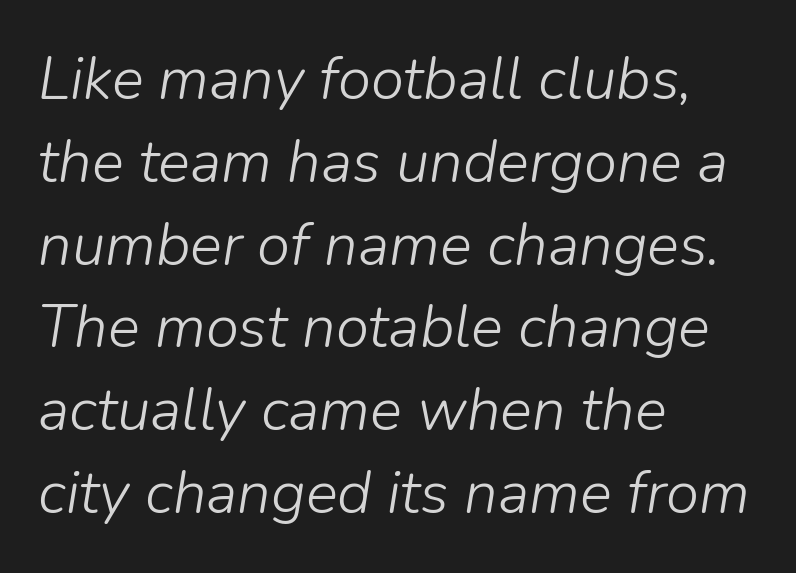
The image shows 60 px light type, italic (leaning right); set left-aligned, normal line spacing (1.38x), normal letter spacing, not underlined; low stroke contrast and a medium x-height.
